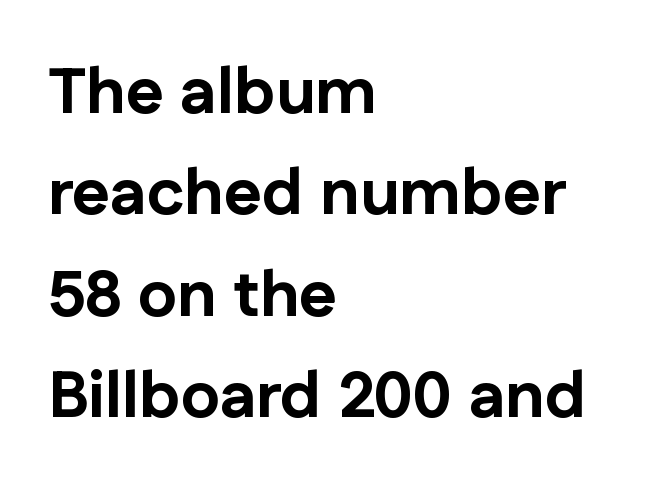
{"serif": "no", "italic": "no", "bold": "yes", "weight": "bold", "width": "normal", "stroke_contrast": "low", "x_height": "medium", "monospaced": "no", "underline": "no", "align": "left", "line_spacing": "normal", "line_spacing_ratio": 1.56, "letter_spacing": "normal", "letter_spacing_em": 0.0, "glyph_px": 65}
